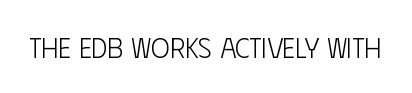
The area under the type is left untouched. The type sits square on the baseline with zero lean. The strokes carry an ordinary text weight at most. Unlike a traditional serif, this face leaves its strokes unadorned. The rendering keeps characters at their native spacing. The face used here is proportionally spaced, like ordinary book or web type.
